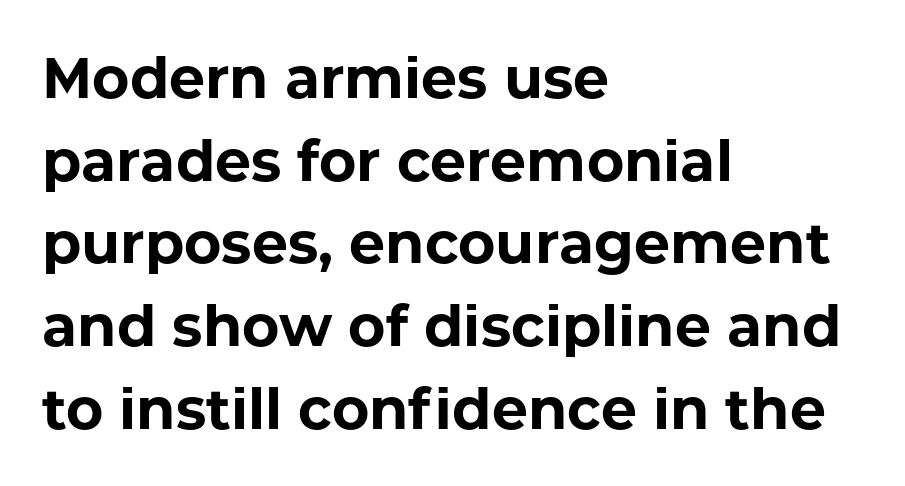
{"serif": "no", "italic": "no", "bold": "yes", "weight": "bold", "width": "normal", "stroke_contrast": "low", "x_height": "medium", "monospaced": "no", "underline": "no", "align": "left", "line_spacing": "normal", "line_spacing_ratio": 1.45, "letter_spacing": "normal", "letter_spacing_em": 0.0, "glyph_px": 57}
